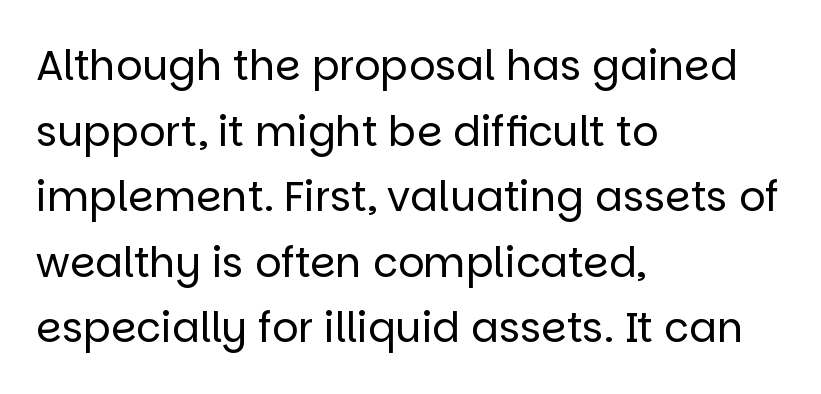
The image shows 41 px regular-weight sans-serif type, upright; set left-aligned, normal line spacing (1.6x), normal letter spacing, not underlined; low stroke contrast and a large x-height.
